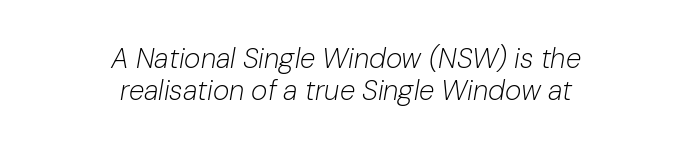
Notice how the stems are inclined rather than vertical — that's the hallmark of italics. The strip under each line holds only bare page. The paragraph shown floats in the horizontal middle. These lines keep a tight, regular rhythm from letter to letter. A typesetter would call this proportional, since set widths differ per character. This reads as an unemphasized weight, regular at the heaviest.
